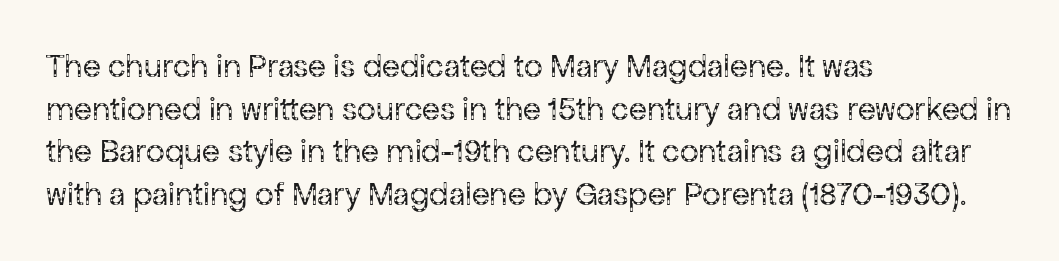
Q: Is the text bold? A: No.
Q: Is the text italic (slanted)? A: No, it is upright.
Q: Is the typeface a serif or a sans-serif typeface? A: Sans-serif.
Q: Is the text underlined? A: No.
Q: How is the paragraph aligned? A: Left-aligned.
Q: Is the spacing between letters normal or unusually wide? A: Normal.
Q: Is the spacing between lines tight, normal or loose? A: Normal.
Q: Width (condensed, normal, or wide)? A: Normal.
Q: Stroke contrast? A: Low.
Q: x-height? A: Medium.
Q: Monospaced? A: No.
